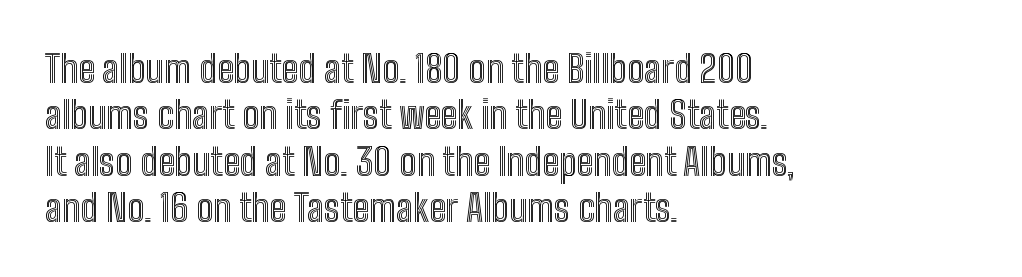
Q: Is the text italic (slanted)? A: No, it is upright.
Q: Is the text underlined? A: No.
Q: How is the paragraph aligned? A: Left-aligned.
Q: Is the spacing between letters normal or unusually wide? A: Normal.
Q: Width (condensed, normal, or wide)? A: Condensed.
Q: x-height? A: Medium.
Q: Monospaced? A: No.
